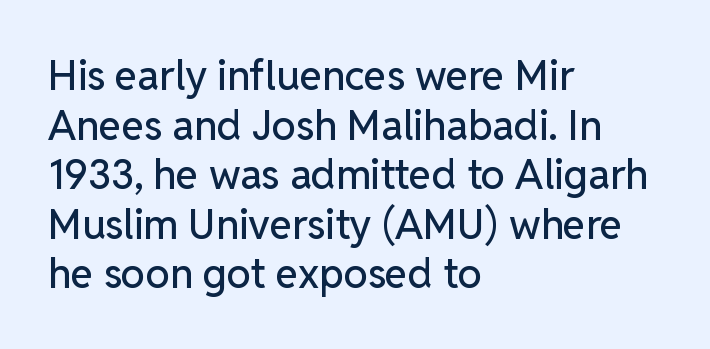
The image shows 41 px sans-serif type, upright; set left-aligned, line spacing 1.21x, normal letter spacing, not underlined; low stroke contrast and a medium x-height.
